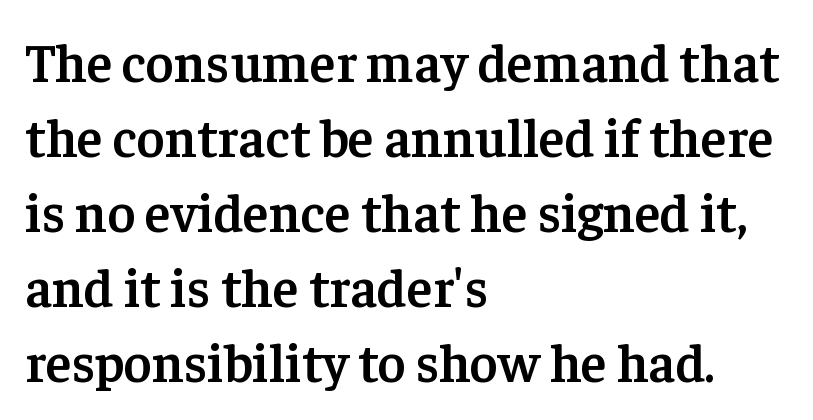
Is there much room between lines? A standard amount, neither cramped nor airy. I'd call this a serif setting — the letters wear small feet. Descender tails drop into unmarked territory. Looks like regular typesetting: each glyph gets only the width it needs. Vertical strokes here are truly vertical.
